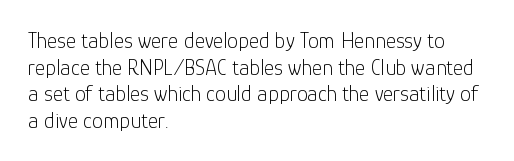
The face used here is rendered with its standard letterfit. The rag falls on the right side of this text block. The typeface has the unassuming heft of standard copy or less. Italic: no, the glyphs are upright roman.
